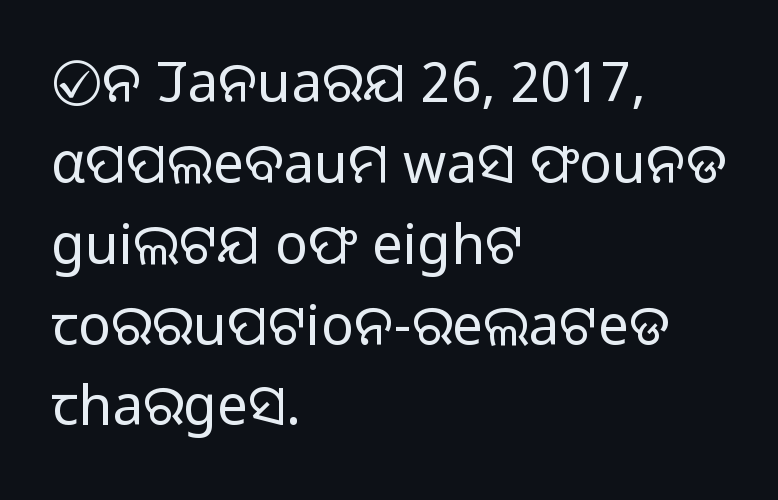
Q: Is the text bold? A: No.
Q: Is the text italic (slanted)? A: No, it is upright.
Q: Is the typeface a serif or a sans-serif typeface? A: Sans-serif.
Q: Is the text underlined? A: No.
Q: How is the paragraph aligned? A: Left-aligned.
Q: Is the spacing between letters normal or unusually wide? A: Normal.
Q: Is the spacing between lines tight, normal or loose? A: Normal.
Q: Width (condensed, normal, or wide)? A: Normal.
Q: Stroke contrast? A: Low.
Q: x-height? A: Medium.
Q: Monospaced? A: No.
